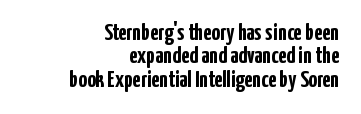
Q: Is the text bold? A: Yes.
Q: Is the text italic (slanted)? A: No, it is upright.
Q: Is the text underlined? A: No.
Q: How is the paragraph aligned? A: Right-aligned.
Q: Is the spacing between letters normal or unusually wide? A: Normal.
Q: Is the spacing between lines tight, normal or loose? A: Tight.
